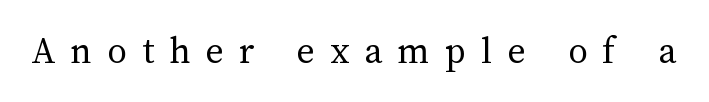
Q: Is the text bold? A: No.
Q: Is the text italic (slanted)? A: No, it is upright.
Q: Is the text underlined? A: No.
Q: Is the spacing between letters normal or unusually wide? A: Unusually wide.
Q: Width (condensed, normal, or wide)? A: Normal.
Q: Stroke contrast? A: Medium.
Q: x-height? A: Medium.
Q: Monospaced? A: No.
